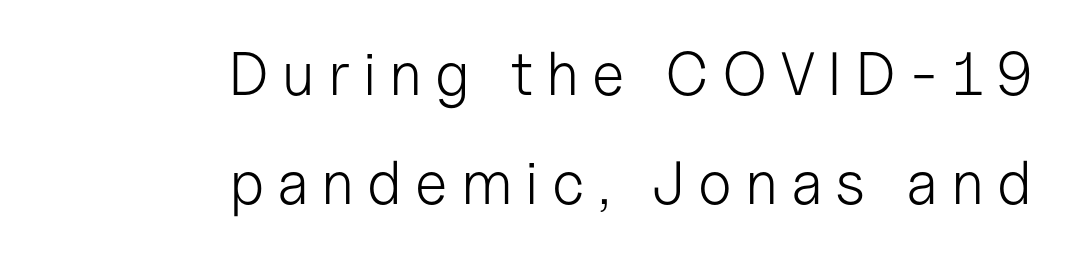
The image shows 61 px light sans-serif type, upright; set right-aligned, line spacing 1.79x, unusually wide letter spacing (+0.21 em), not underlined; low stroke contrast and a medium x-height.
